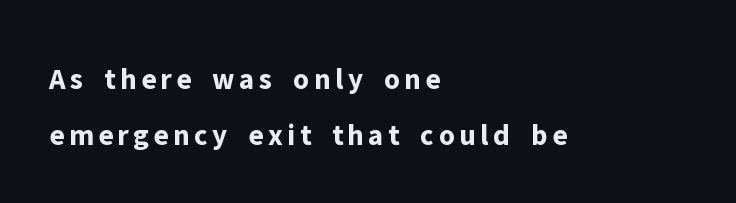
Q: Is the text bold? A: Yes.
Q: Is the text italic (slanted)? A: No, it is upright.
Q: Is the typeface a serif or a sans-serif typeface? A: Sans-serif.
Q: Is the text underlined? A: No.
Q: How is the paragraph aligned? A: Left-aligned.
Q: Width (condensed, normal, or wide)? A: Normal.
Q: Stroke contrast? A: Low.
Q: x-height? A: Medium.
Q: Monospaced? A: No.
